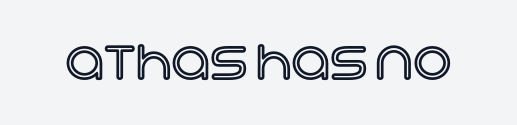
Each row of text sits above clean, open space. The letters advance in unequal steps, a hallmark of proportional type. Ordinary non-slanted type is in use. In terms of letterspacing, this is plain default setting.
